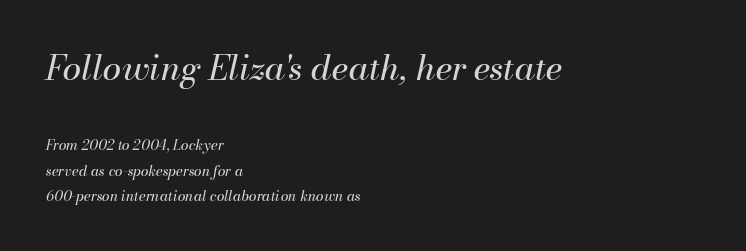
Q: Is the text bold? A: No.
Q: Is the text italic (slanted)? A: Yes, it leans right by about 13 degrees.
Q: Is the text underlined? A: No.
Q: How is the paragraph aligned? A: Left-aligned.
Q: Is the spacing between letters normal or unusually wide? A: Normal.
Q: Which block of text is set in a larger size, the first (top) or the second (bottom)? A: The first (top) one.
Q: Width (condensed, normal, or wide)? A: Normal.
Q: Stroke contrast? A: Medium.
Q: x-height? A: Small.
Q: Monospaced? A: No.
